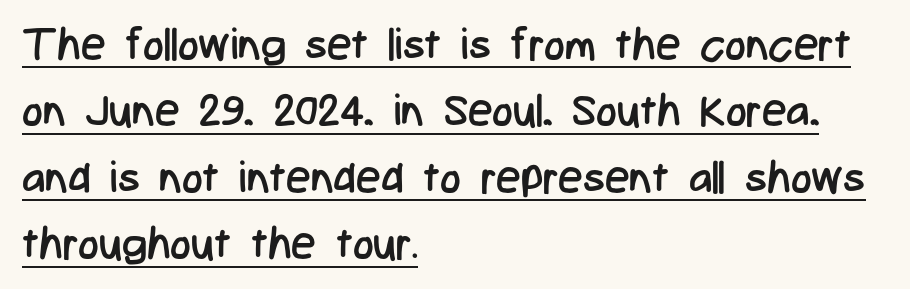
Q: Is the text bold? A: No.
Q: Is the text italic (slanted)? A: No, it is upright.
Q: Is the typeface a serif or a sans-serif typeface? A: Sans-serif.
Q: Is the text underlined? A: Yes.
Q: How is the paragraph aligned? A: Left-aligned.
Q: Is the spacing between letters normal or unusually wide? A: Normal.
Q: Is the spacing between lines tight, normal or loose? A: Normal.
Q: Width (condensed, normal, or wide)? A: Condensed.
Q: Stroke contrast? A: Low.
Q: x-height? A: Medium.
Q: Monospaced? A: No.
